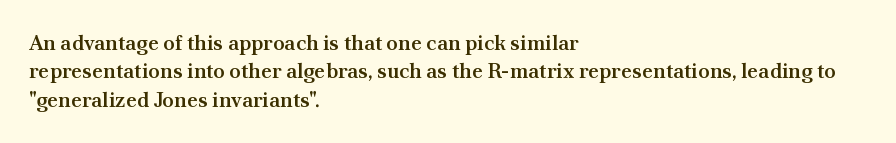
{"italic": "no", "bold": "semi", "underline": "no", "align": "left", "line_spacing": "normal", "line_spacing_ratio": 1.35, "letter_spacing": "normal", "letter_spacing_em": 0.0, "glyph_px": 21}
